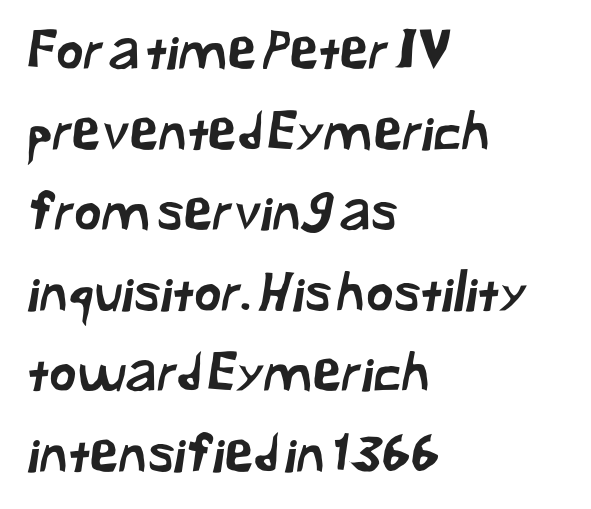
{"serif": "no", "width": "normal", "stroke_contrast": "low", "x_height": "medium", "monospaced": "no", "underline": "no", "align": "left", "line_spacing": "normal", "line_spacing_ratio": 1.52, "letter_spacing": "normal", "letter_spacing_em": 0.0, "glyph_px": 53}
